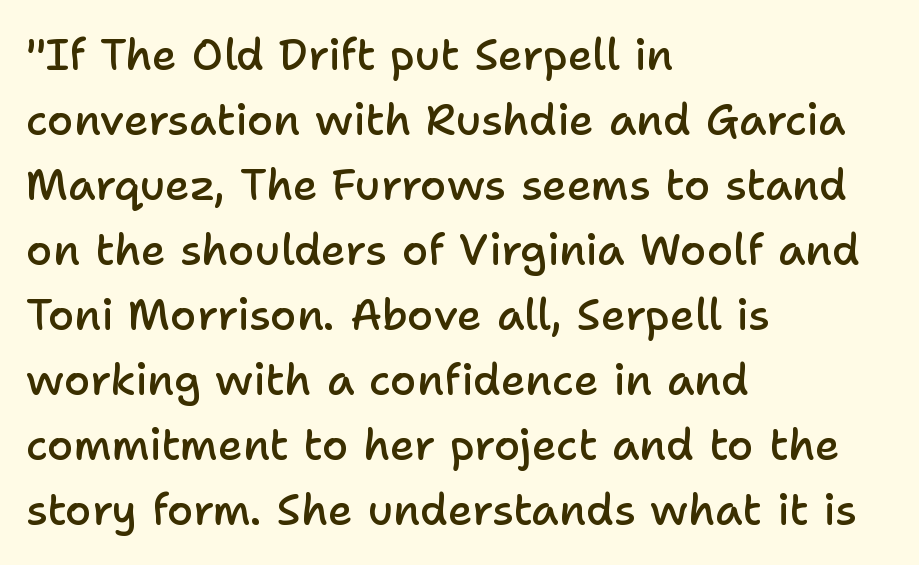
The image shows 43 px semibold sans-serif type, upright; set left-aligned, normal line spacing (1.51x), normal letter spacing, not underlined; low stroke contrast and a medium x-height.
